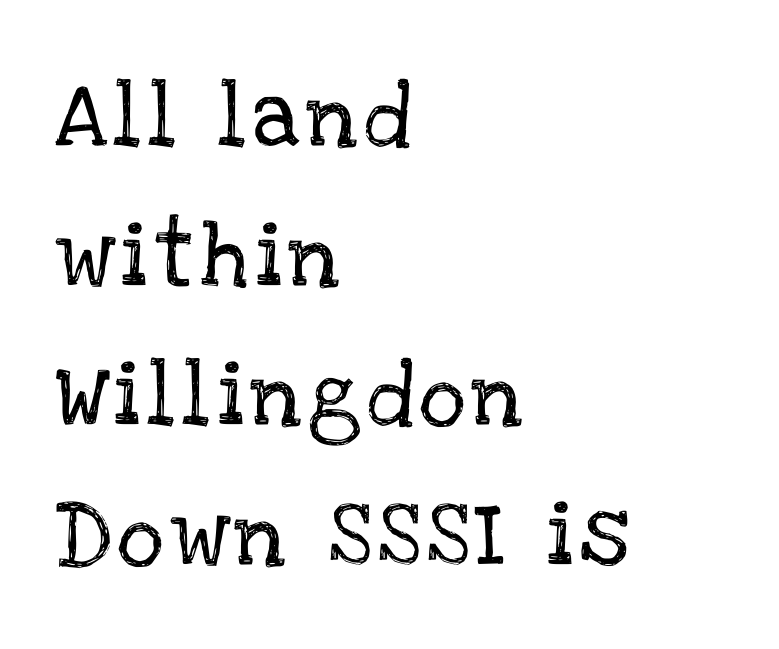
Q: Is the text italic (slanted)? A: No, it is upright.
Q: Is the typeface a serif or a sans-serif typeface? A: Serif.
Q: Is the text underlined? A: No.
Q: How is the paragraph aligned? A: Left-aligned.
Q: Is the spacing between lines tight, normal or loose? A: Loose.
Q: Width (condensed, normal, or wide)? A: Normal.
Q: Stroke contrast? A: Low.
Q: x-height? A: Large.
Q: Monospaced? A: No.
